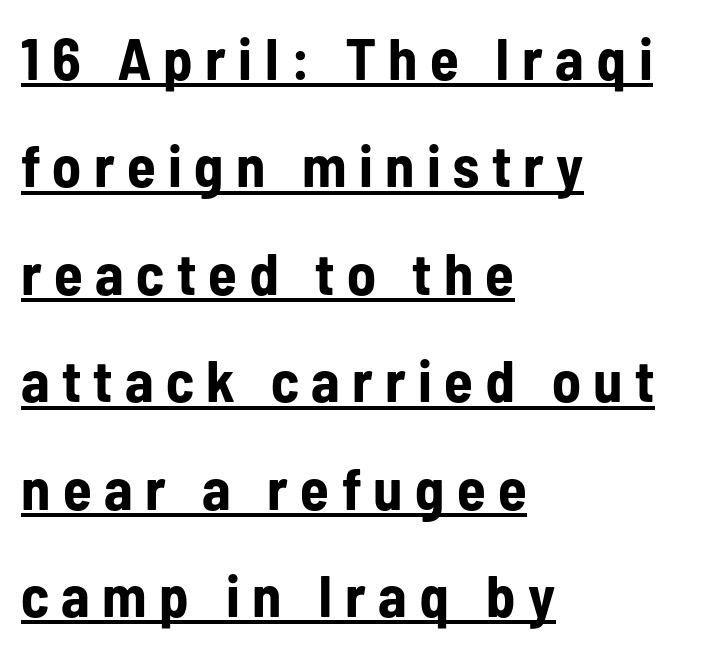
{"serif": "no", "italic": "no", "bold": "yes", "weight": "bold", "width": "condensed", "stroke_contrast": "low", "x_height": "medium", "monospaced": "no", "underline": "yes", "align": "left", "line_spacing_ratio": 1.82, "letter_spacing": "wide", "letter_spacing_em": 0.21, "glyph_px": 59}
